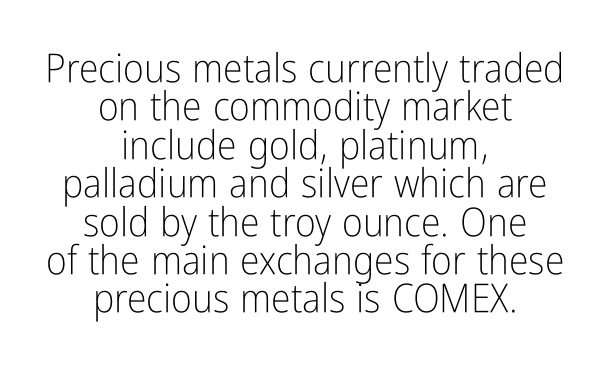
The face used here is rendered with its standard letterfit. Only glyphs here, with clear space below each row. The typesetting does not lean heavy: it is not bold. Rows of type sit shoulder to shoulder in the vertical direction. Italic: no, the glyphs are upright roman. The glyphs in this specimen are sans serif.
